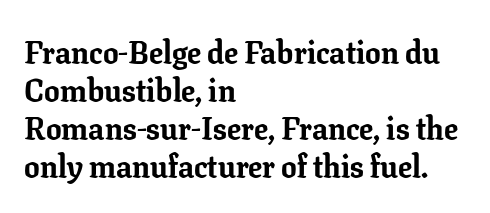
The image shows 31 px bold serif type, upright; set left-aligned, line spacing 1.23x, normal letter spacing, not underlined; low stroke contrast and a medium x-height.
